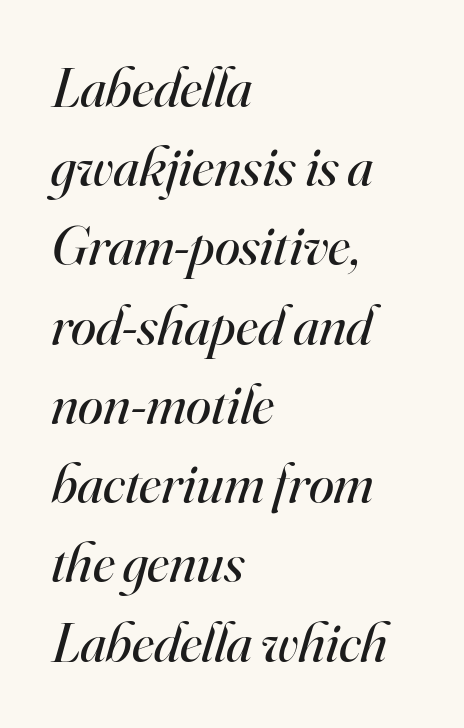
The setting favours the left margin, as ordinary paragraphs usually do. Evenly set lines give the paragraph a standard silhouette. The area under the type is left untouched. Here the glyphs are tracked normally, forming tight word shapes. The letters look calm and open, with moderate or lighter stems.
